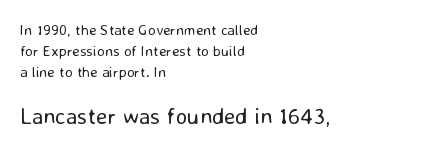
The image shows 23 px text type, upright; set left-aligned, normal line spacing (1.4x), normal letter spacing, not underlined; the second (bottom) block is 1.53x larger.
